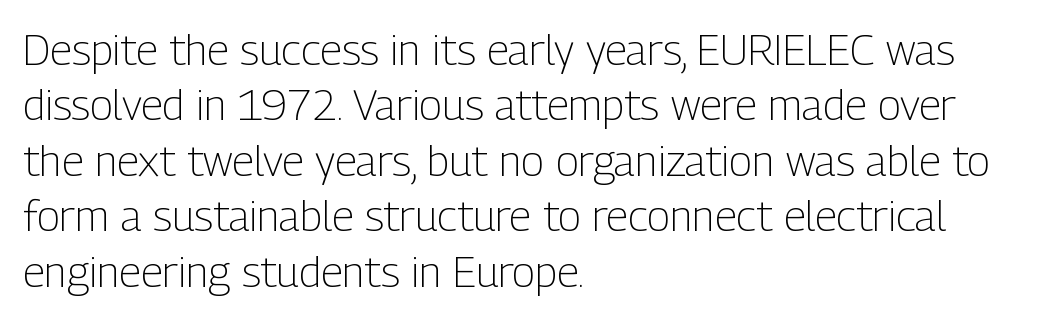
The image shows 43 px light, condensed sans-serif type, upright; set left-aligned, normal line spacing (1.29x), normal letter spacing, not underlined; low stroke contrast and a medium x-height.
